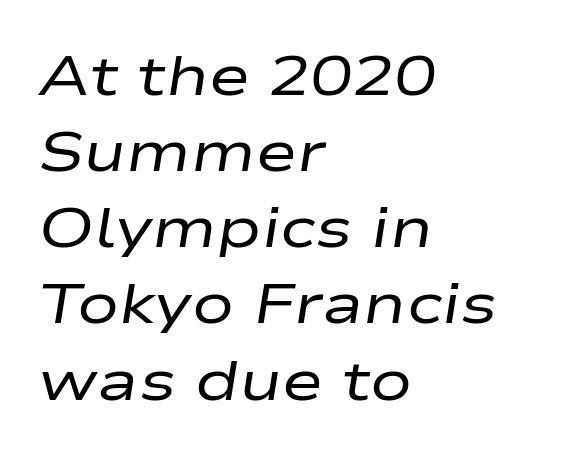
The image shows 56 px regular-weight, wide type, italic (leaning right); set left-aligned, normal line spacing (1.36x), normal letter spacing, not underlined; low stroke contrast and a medium x-height.
